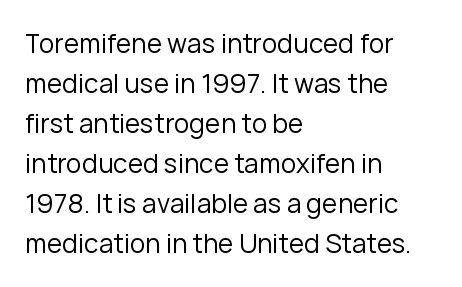
{"italic": "no", "bold": "no", "underline": "no", "align": "left", "line_spacing": "normal", "line_spacing_ratio": 1.54, "letter_spacing": "normal", "letter_spacing_em": 0.0, "glyph_px": 26}
